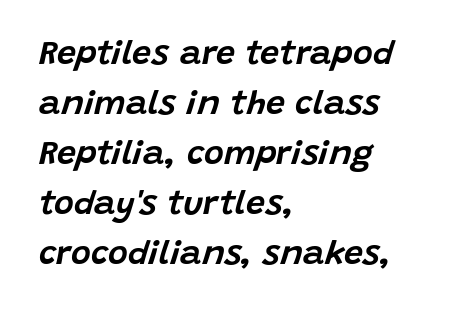
The baseline area is clear. Notice how the passage keeps a crisp vertical edge on the left only. The designer left line spacing at the default. Spacing verdict: proportional, widths tailored to each character. Compared with typical body copy, the letter spacing here is the same. The axis of the letterforms is tilted away from vertical.
